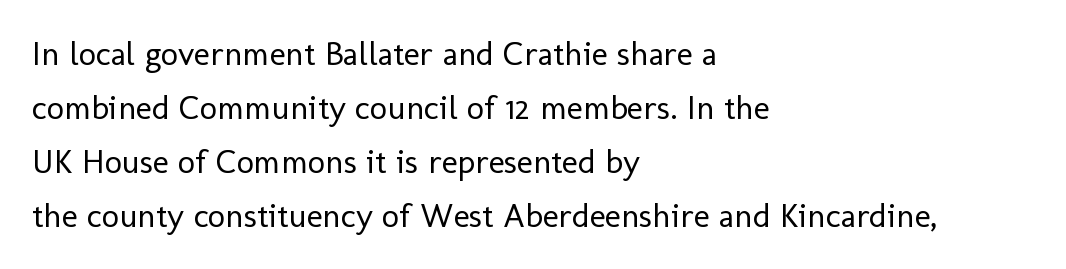
Q: Is the text bold? A: No.
Q: Is the text italic (slanted)? A: No, it is upright.
Q: Is the typeface a serif or a sans-serif typeface? A: Sans-serif.
Q: Is the text underlined? A: No.
Q: How is the paragraph aligned? A: Left-aligned.
Q: Is the spacing between letters normal or unusually wide? A: Normal.
Q: Is the spacing between lines tight, normal or loose? A: Normal.
Q: Width (condensed, normal, or wide)? A: Normal.
Q: Stroke contrast? A: Low.
Q: x-height? A: Medium.
Q: Monospaced? A: No.
